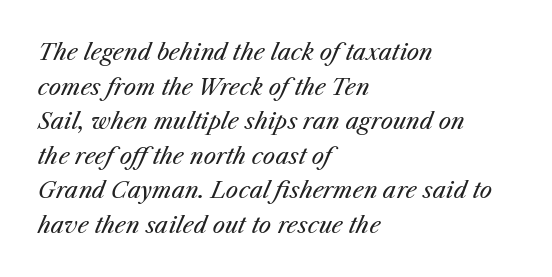
Q: Is the text bold? A: No.
Q: Is the text italic (slanted)? A: Yes, it leans right by about 25 degrees.
Q: Is the text underlined? A: No.
Q: How is the paragraph aligned? A: Left-aligned.
Q: Is the spacing between letters normal or unusually wide? A: Normal.
Q: Is the spacing between lines tight, normal or loose? A: Normal.
